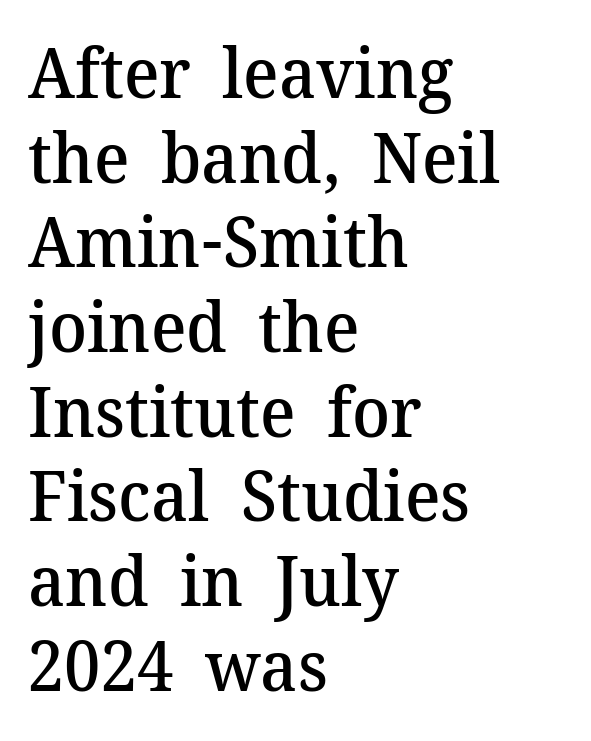
{"serif": "yes", "italic": "no", "bold": "semi", "weight": "semibold", "width": "normal", "stroke_contrast": "medium", "x_height": "medium", "monospaced": "no", "underline": "no", "align": "left", "line_spacing_ratio": 1.21, "letter_spacing": "normal", "letter_spacing_em": 0.0, "glyph_px": 70}
